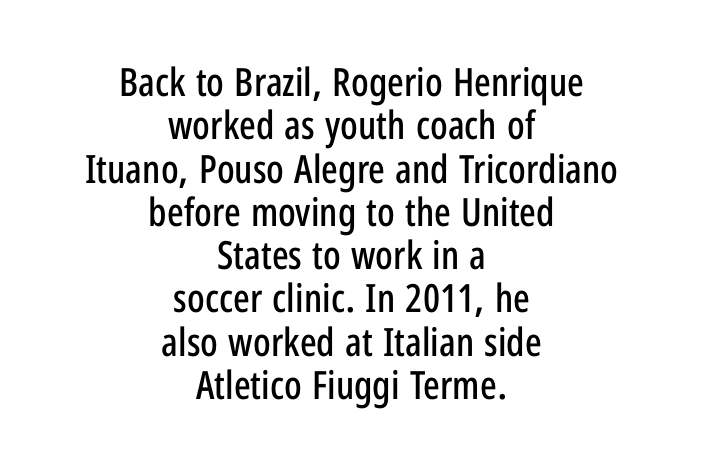
{"serif": "no", "italic": "no", "width": "condensed", "stroke_contrast": "low", "x_height": "medium", "monospaced": "no", "underline": "no", "align": "center", "line_spacing": "tight", "line_spacing_ratio": 1.11, "letter_spacing": "normal", "letter_spacing_em": 0.0, "glyph_px": 39}
